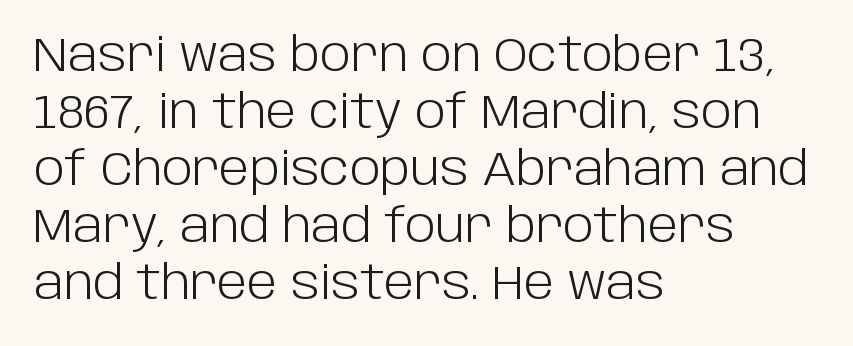
The image shows 46 px light sans-serif type, upright; set left-aligned, line spacing 1.24x, normal letter spacing, not underlined; low stroke contrast and a large x-height.
